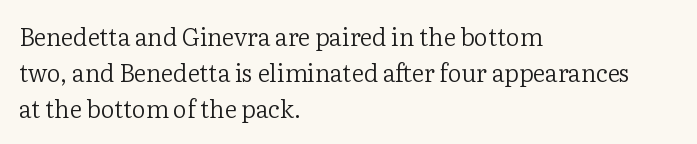
The setting favours the left margin, as ordinary paragraphs usually do. Upright lettering throughout. Letter spacing: default. No chunkiness to these letters — they're not bold.
